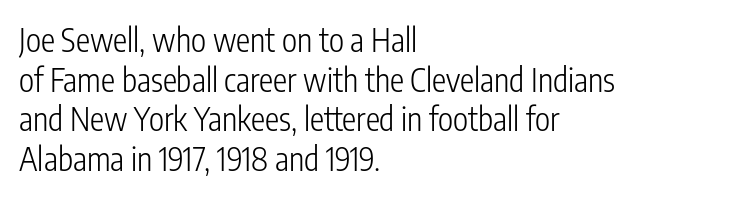
{"serif": "no", "italic": "no", "bold": "no", "weight": "light", "width": "condensed", "stroke_contrast": "low", "x_height": "medium", "monospaced": "no", "underline": "no", "align": "left", "line_spacing_ratio": 1.24, "letter_spacing": "normal", "letter_spacing_em": 0.0, "glyph_px": 32}
